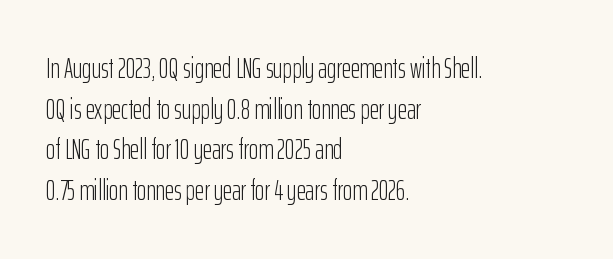
Q: Is the text bold? A: No.
Q: Is the text italic (slanted)? A: No, it is upright.
Q: Is the typeface a serif or a sans-serif typeface? A: Sans-serif.
Q: Is the text underlined? A: No.
Q: How is the paragraph aligned? A: Left-aligned.
Q: Is the spacing between letters normal or unusually wide? A: Normal.
Q: Is the spacing between lines tight, normal or loose? A: Normal.
Q: Width (condensed, normal, or wide)? A: Condensed.
Q: Stroke contrast? A: Low.
Q: x-height? A: Medium.
Q: Monospaced? A: No.
